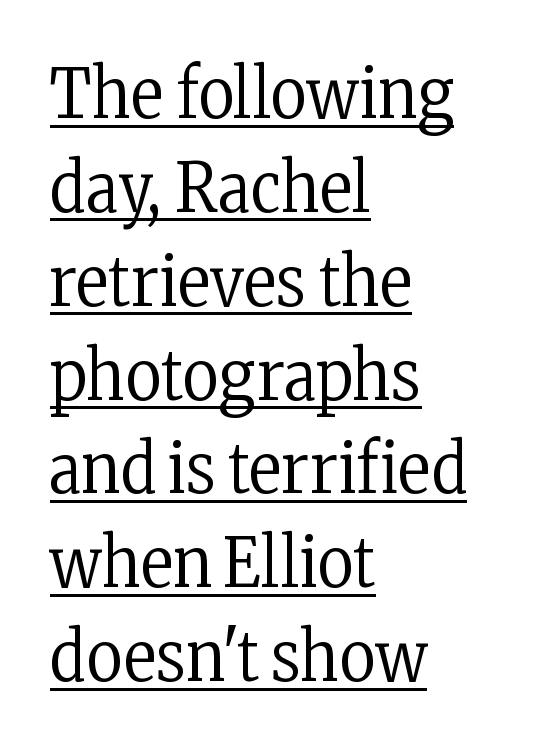
{"serif": "yes", "italic": "no", "bold": "no", "weight": "regular", "width": "condensed", "stroke_contrast": "low", "x_height": "medium", "monospaced": "no", "underline": "yes", "align": "left", "line_spacing": "normal", "line_spacing_ratio": 1.36, "letter_spacing": "normal", "letter_spacing_em": 0.0, "glyph_px": 69}
